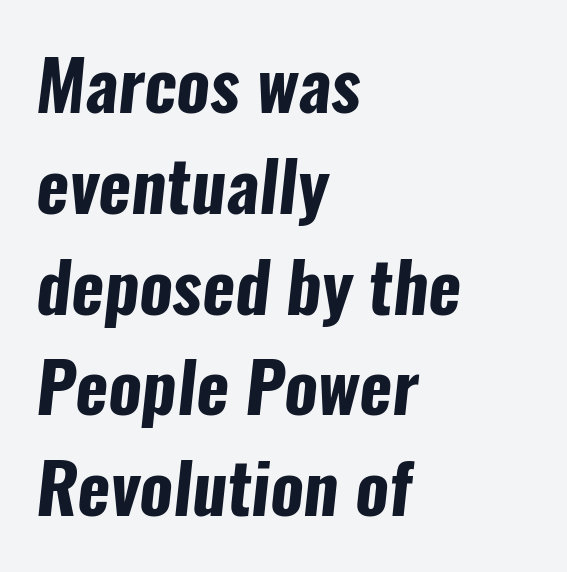
There is no visible air inserted between adjacent glyphs. Words float on clear page, feet unadorned. Alignment: flush left. The passage shown is typed in a proportional face where columns would drift. Unlike a traditional serif, this face leaves its strokes unadorned.
